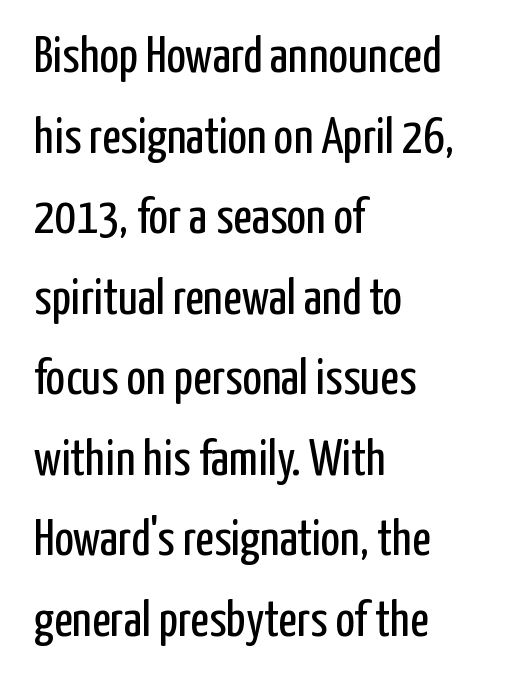
The glyphs are unaccompanied by any horizontal stroke below them. Caption: face not bold, strokes unweighted. In terms of leading, this rendering sits right in the middle. This sample uses plain, unmodified letter spacing.
